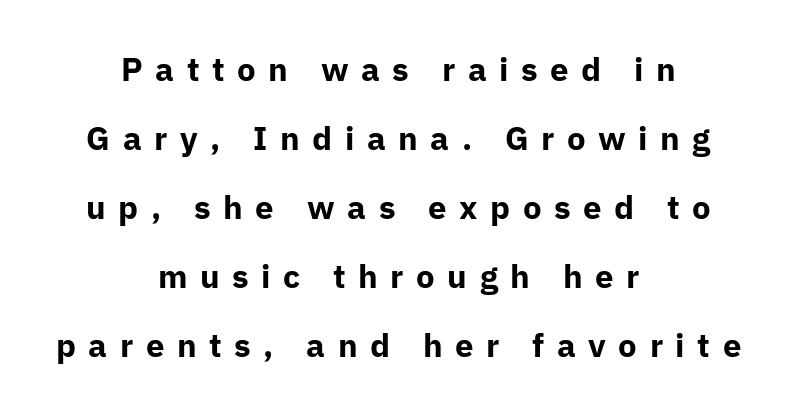
{"serif": "no", "italic": "no", "bold": "yes", "weight": "bold", "width": "normal", "stroke_contrast": "low", "x_height": "medium", "monospaced": "no", "underline": "no", "align": "center", "line_spacing": "loose", "line_spacing_ratio": 2.09, "letter_spacing": "wide", "letter_spacing_em": 0.38, "glyph_px": 33}
